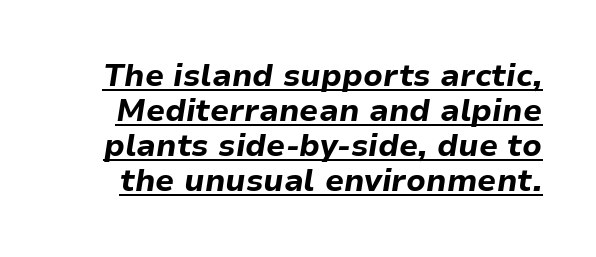
Q: Is the text bold? A: Yes.
Q: Is the text italic (slanted)? A: Yes, it leans right by about 9 degrees.
Q: Is the text underlined? A: Yes.
Q: Is the spacing between letters normal or unusually wide? A: Normal.
Q: Is the spacing between lines tight, normal or loose? A: Tight.
Q: Width (condensed, normal, or wide)? A: Normal.
Q: Stroke contrast? A: Low.
Q: x-height? A: Medium.
Q: Monospaced? A: No.
